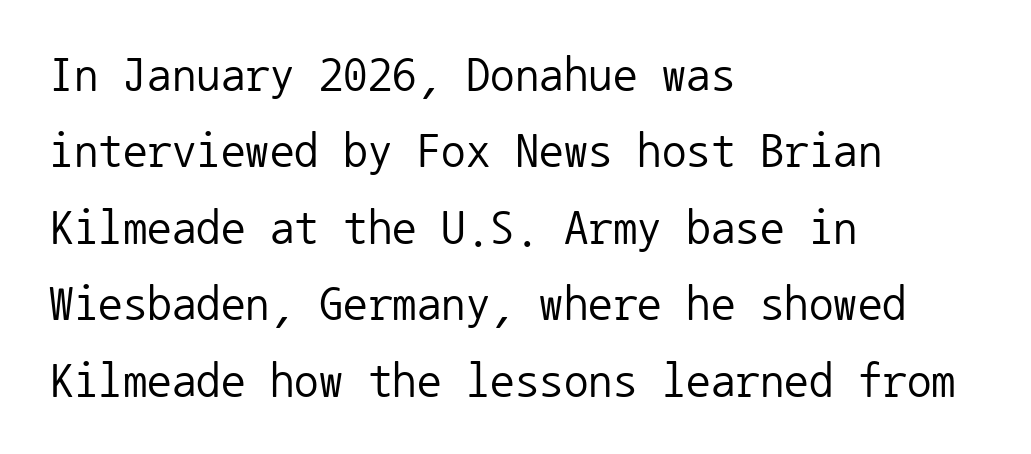
Normally led — the rows are evenly, conventionally spaced. This reads as an unemphasized weight, regular at the heaviest. You could count columns in this text — the font is strictly monospaced. Casual observation: everything's shoved over to the left.
